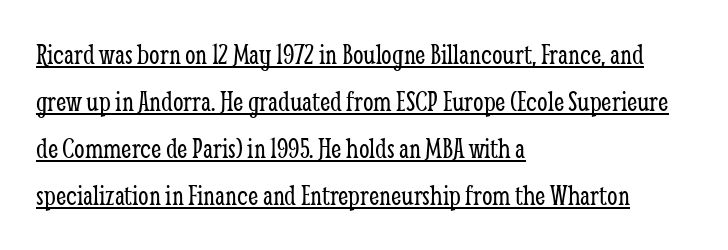
The image shows 30 px light, condensed serif type, upright; set left-aligned, normal line spacing (1.57x), normal letter spacing, underlined; low stroke contrast and a medium x-height.
